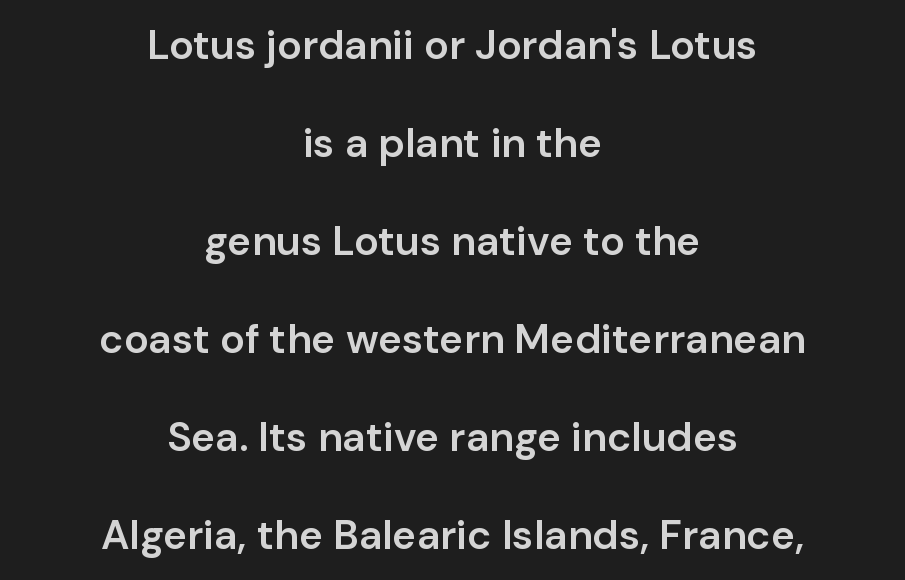
Q: Is the text bold? A: Semi-bold.
Q: Is the text italic (slanted)? A: No, it is upright.
Q: Is the typeface a serif or a sans-serif typeface? A: Sans-serif.
Q: Is the text underlined? A: No.
Q: How is the paragraph aligned? A: Centered.
Q: Is the spacing between letters normal or unusually wide? A: Normal.
Q: Is the spacing between lines tight, normal or loose? A: Loose.
Q: Width (condensed, normal, or wide)? A: Normal.
Q: Stroke contrast? A: Low.
Q: x-height? A: Medium.
Q: Monospaced? A: No.
